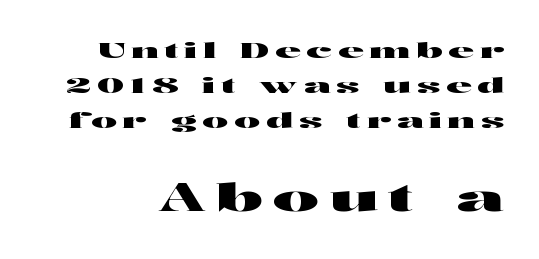
Q: Is the text italic (slanted)? A: No, it is upright.
Q: Is the typeface a serif or a sans-serif typeface? A: Sans-serif.
Q: Is the text underlined? A: No.
Q: Is the spacing between letters normal or unusually wide? A: Unusually wide.
Q: Is the spacing between lines tight, normal or loose? A: Normal.
Q: Which block of text is set in a larger size, the first (top) or the second (bottom)? A: The second (bottom) one.
Q: Width (condensed, normal, or wide)? A: Wide.
Q: Stroke contrast? A: High.
Q: x-height? A: Medium.
Q: Monospaced? A: No.
